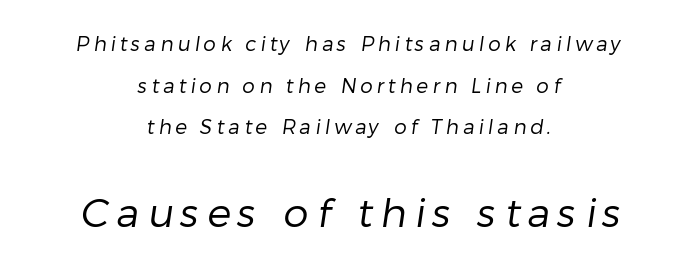
{"serif": "no", "bold": "no", "weight": "regular", "width": "normal", "stroke_contrast": "low", "x_height": "medium", "monospaced": "no", "underline": "no", "align": "center", "line_spacing": "loose", "line_spacing_ratio": 2.08, "letter_spacing": "wide", "letter_spacing_em": 0.2, "larger_block": "second", "size_ratio": 2.0, "glyph_px": 40}
